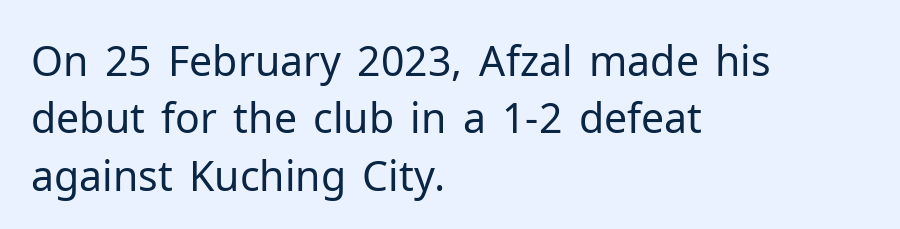
Vertical stems look standard width or narrower in stroke. The letters carry no serifs — their stems end cleanly without finishing strokes. Type without underlining. The lines are quadded left. Tracking here is standard; glyphs follow each other at the usual distance. Normally led — the rows are evenly, conventionally spaced.
